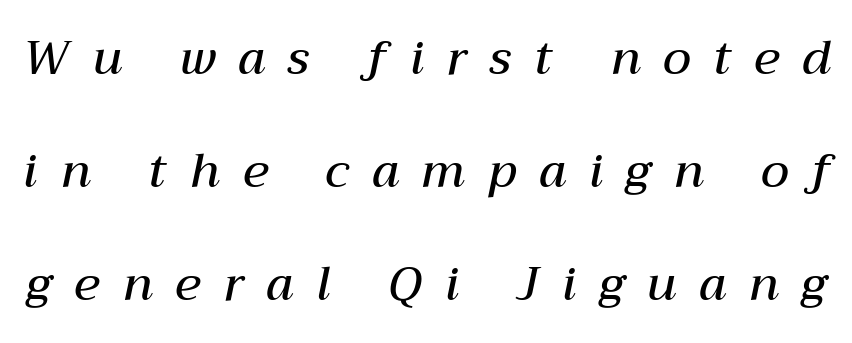
{"italic": "yes", "lean": "right", "slant_degrees": 12, "bold": "semi", "weight": "semibold", "width": "normal", "stroke_contrast": "medium", "x_height": "medium", "monospaced": "no", "underline": "no", "line_spacing": "loose", "line_spacing_ratio": 2.4, "letter_spacing": "wide", "letter_spacing_em": 0.49, "glyph_px": 47}
